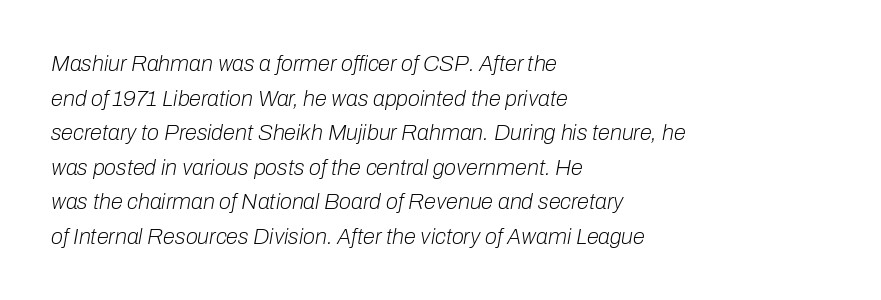
Q: Is the text bold? A: No.
Q: Is the text italic (slanted)? A: Yes, it leans right by about 10 degrees.
Q: Is the text underlined? A: No.
Q: How is the paragraph aligned? A: Left-aligned.
Q: Is the spacing between letters normal or unusually wide? A: Normal.
Q: Is the spacing between lines tight, normal or loose? A: Normal.
